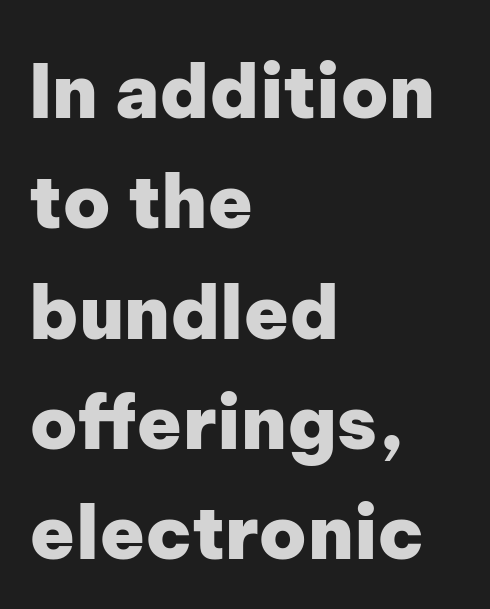
The image shows 74 px heavy sans-serif type, upright; set left-aligned, normal line spacing (1.49x), normal letter spacing, not underlined; low stroke contrast and a medium x-height.
